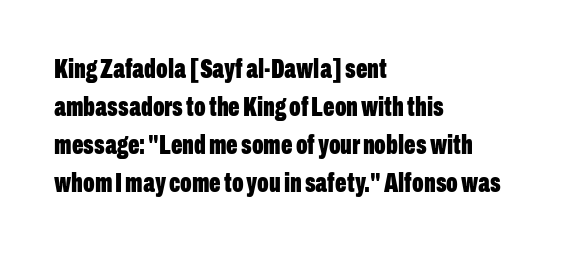
The image shows 27 px bold type, upright; set left-aligned, normal line spacing (1.41x), normal letter spacing, not underlined.
